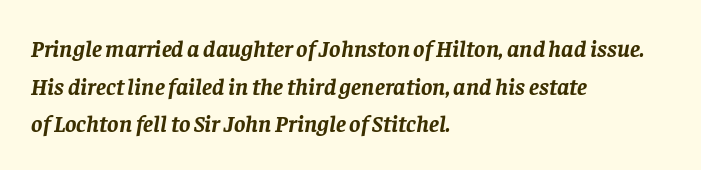
The image shows 24 px bold type, italic (leaning right); set left-aligned, normal line spacing (1.57x), normal letter spacing, not underlined.
